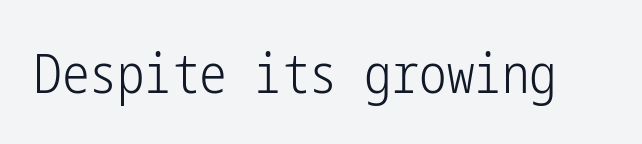
The image shows 55 px light, condensed sans-serif type, upright; set normal letter spacing, not underlined; low stroke contrast and a medium x-height.
